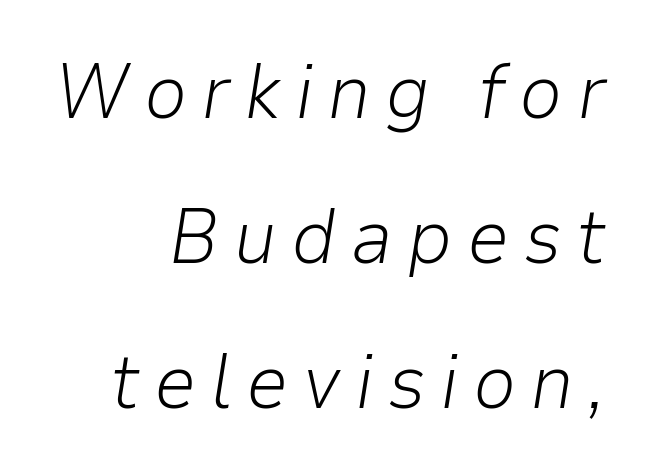
The typeface has the unassuming heft of standard copy or less. Reading down the block, your eye finds every line finishing at a fixed right position. The passage shown leans; its letterforms are oblique. Note the varied advance widths — an 'i' is clearly narrower than an 'm'. Descender tails drop into unmarked territory.
